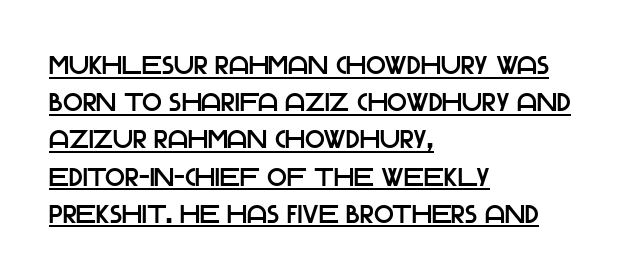
You can see a thin bar hugging the bottom of the glyphs. No italicization has been applied; the sample stays upright. You could call the tracking neutral — neither tight nor loose. The ragged edge is on the right, which tells us the setting is flush left. The rows are spaced the way most documents space them.
